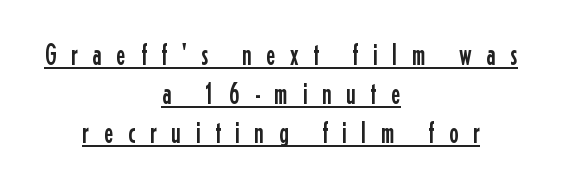
{"serif": "no", "italic": "no", "width": "condensed", "stroke_contrast": "low", "x_height": "medium", "monospaced": "no", "underline": "yes", "align": "center", "line_spacing": "normal", "line_spacing_ratio": 1.35, "letter_spacing": "wide", "letter_spacing_em": 0.5, "glyph_px": 29}
